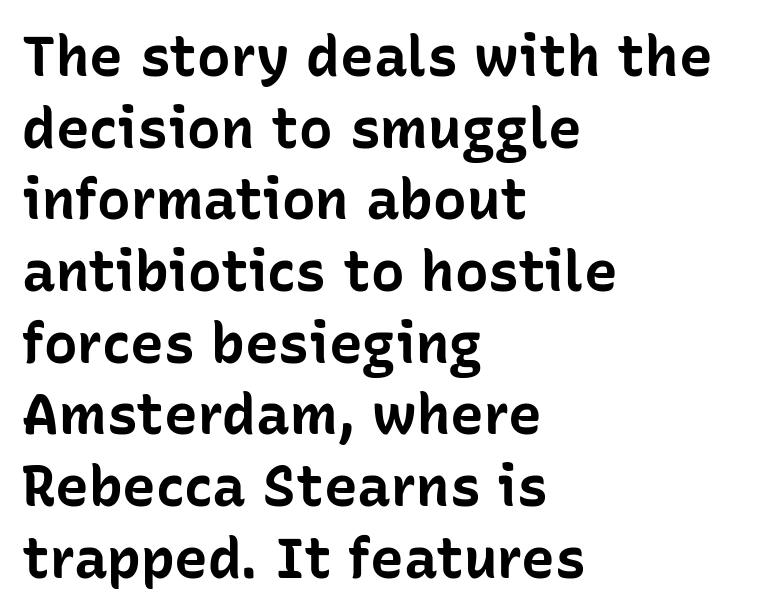
The image shows 56 px bold sans-serif type, upright; set left-aligned, normal line spacing (1.28x), normal letter spacing, not underlined; low stroke contrast and a medium x-height.
